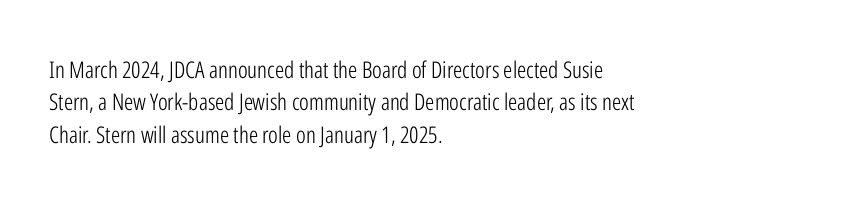
The tracking reads as untouched default to a designer's eye. Layout note: lines flush left. Students, observe: this is what conventionally led text looks like. Underline: absent.
